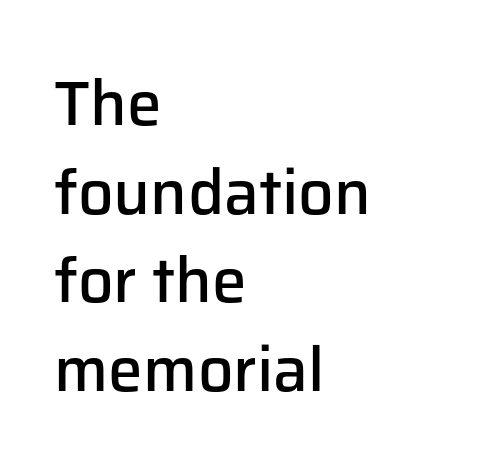
The image shows 62 px semibold sans-serif type, upright; set left-aligned, normal line spacing (1.43x), normal letter spacing, not underlined; low stroke contrast and a medium x-height.
